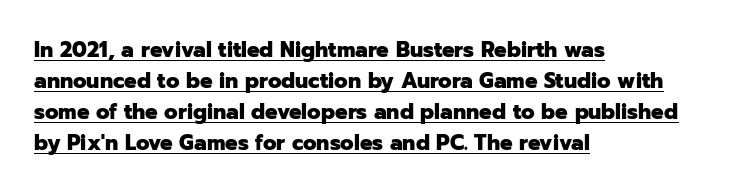
Q: Is the text bold? A: Yes.
Q: Is the text italic (slanted)? A: No, it is upright.
Q: Is the text underlined? A: Yes.
Q: How is the paragraph aligned? A: Left-aligned.
Q: Is the spacing between letters normal or unusually wide? A: Normal.
Q: Is the spacing between lines tight, normal or loose? A: Normal.
